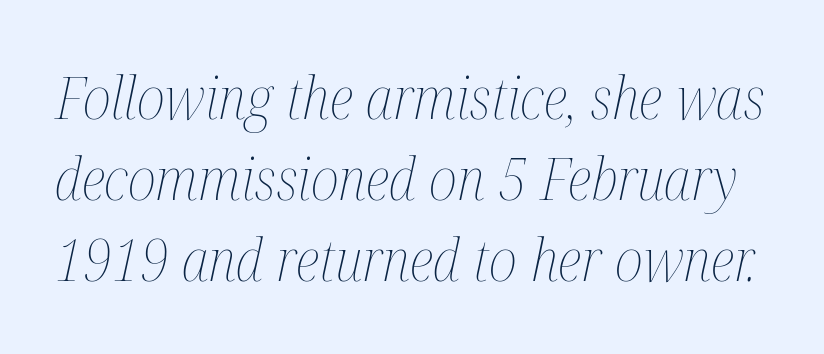
Stems here are at most as thick as an everyday book face. Think of a printed novel: that variable character pitch is what you see here. The zone under the glyphs is completely vacant. This rendering leaves character spacing at its baseline value. Regular leading. The glyphs look as if they've been sheared to an angle.
